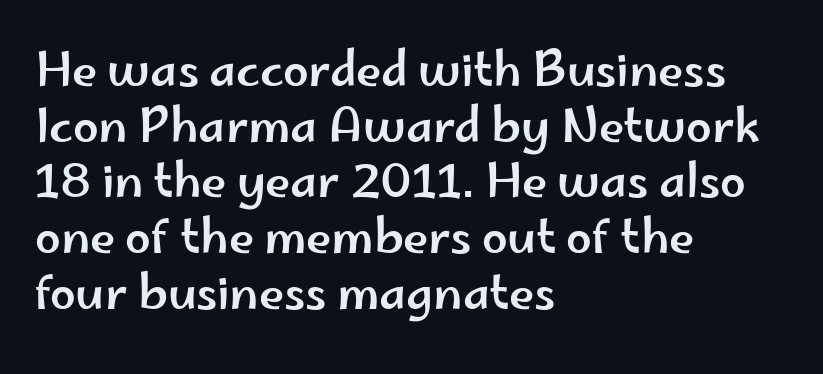
These lines are set flush left with a ragged right edge. This sample has the flowing, uneven cadence of proportional lettering. Characters follow at the spacing the type designer built in. Any mark beneath the type? The region is blank.
